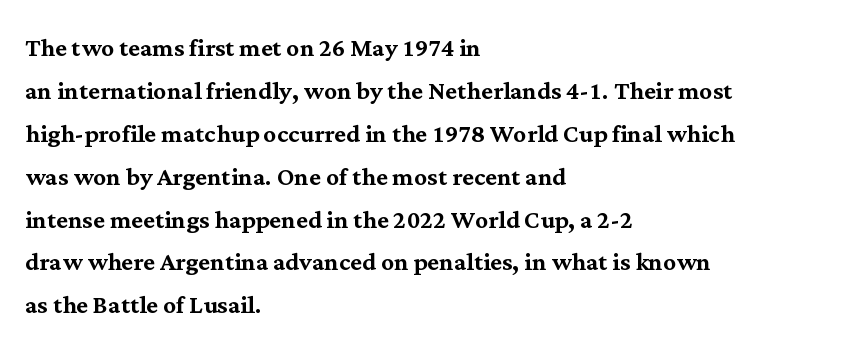
Letters rest on an invisible, unmarked baseline. Font category for this specimen: serif. Caption: multi-line text, flush left, ragged right. Notice how the stems are strictly vertical — no italics here. Proportional: the letters do not fall into vertical columns. Here the glyphs are tracked normally, forming tight word shapes.
